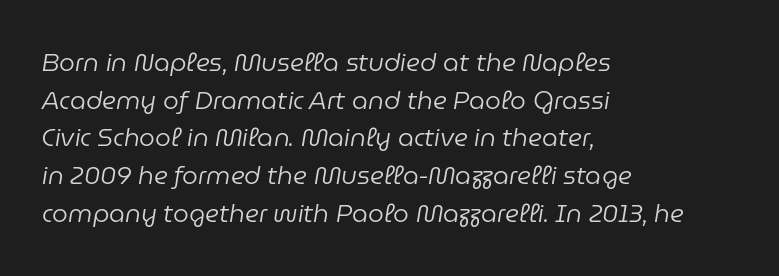
Visually the block forms a straight wall on the left and a jagged coastline on the right. The foot of each line stays bare and open. Tracking here is standard; glyphs follow each other at the usual distance. You can tell it's italic because the verticals aren't actually vertical. The typeface has the unassuming heft of standard copy or less.
